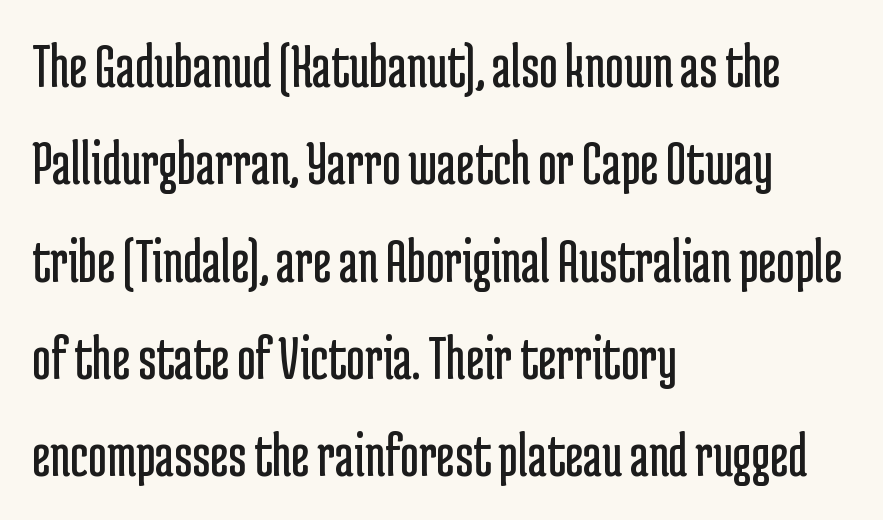
{"serif": "no", "italic": "no", "bold": "no", "weight": "regular", "width": "condensed", "stroke_contrast": "low", "x_height": "medium", "monospaced": "no", "underline": "no", "align": "left", "line_spacing": "normal", "line_spacing_ratio": 1.52, "letter_spacing": "normal", "letter_spacing_em": 0.0, "glyph_px": 64}
